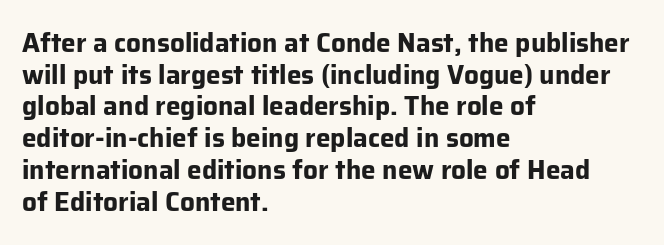
I'd describe the lettering as bold — thick and assertive. Words appear dense and cohesive because spacing is normal. Reading down the block, your eye returns to a fixed left position each line. The lettering holds an erect, upright posture throughout. Descender tails drop into unmarked territory.
